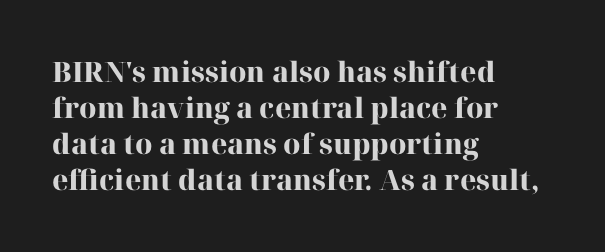
In terms of weight, the rendering is a true, heavy bold. Spacing verdict: proportional, widths tailored to each character. The passage shown has conventional tracking throughout. Plain, unruled lines of type.
